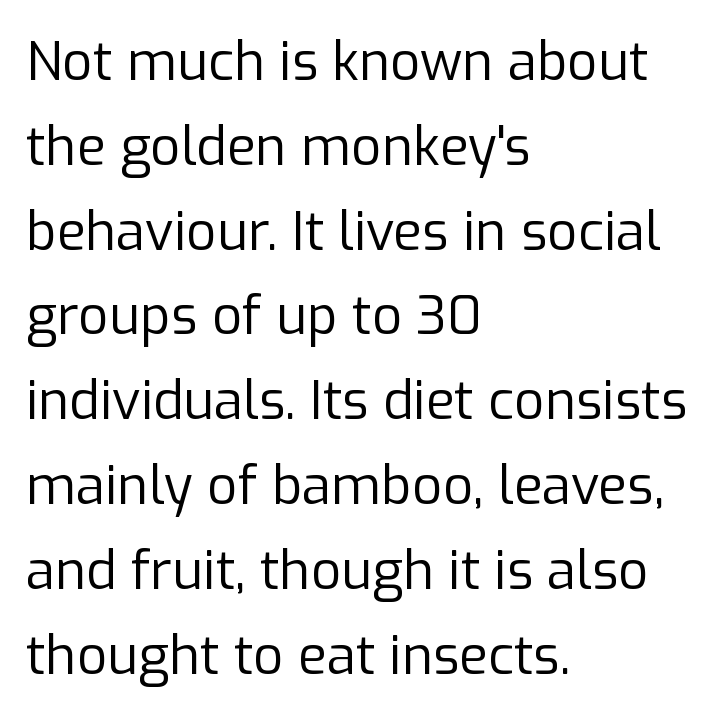
{"serif": "no", "italic": "no", "bold": "no", "weight": "regular", "width": "normal", "stroke_contrast": "low", "x_height": "medium", "monospaced": "no", "underline": "no", "align": "left", "line_spacing": "normal", "line_spacing_ratio": 1.6, "letter_spacing": "normal", "letter_spacing_em": 0.0, "glyph_px": 53}
